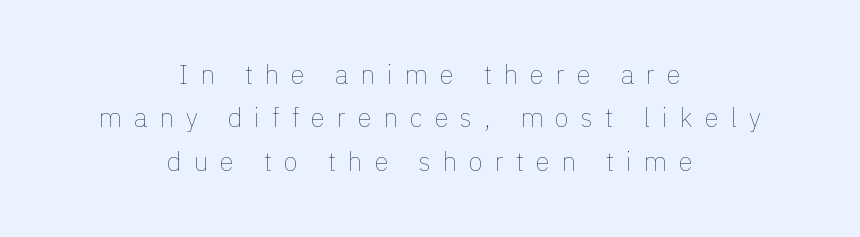
Q: Is the text bold? A: No.
Q: Is the text italic (slanted)? A: No, it is upright.
Q: Is the text underlined? A: No.
Q: How is the paragraph aligned? A: Centered.
Q: Is the spacing between letters normal or unusually wide? A: Unusually wide.
Q: Is the spacing between lines tight, normal or loose? A: Normal.
